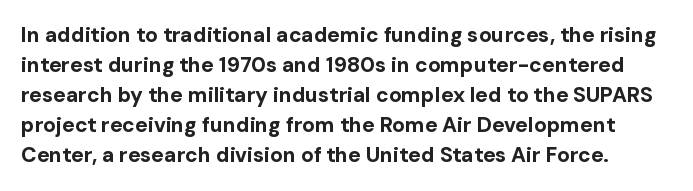
The image shows 21 px bold type, upright; set normal line spacing (1.43x), normal letter spacing, not underlined.
